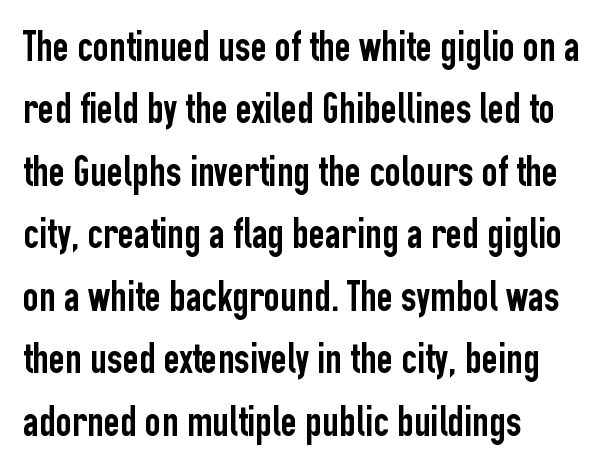
Q: Is the text italic (slanted)? A: No, it is upright.
Q: Is the typeface a serif or a sans-serif typeface? A: Sans-serif.
Q: Is the text underlined? A: No.
Q: How is the paragraph aligned? A: Left-aligned.
Q: Is the spacing between letters normal or unusually wide? A: Normal.
Q: Is the spacing between lines tight, normal or loose? A: Normal.
Q: Width (condensed, normal, or wide)? A: Condensed.
Q: Stroke contrast? A: Low.
Q: x-height? A: Medium.
Q: Monospaced? A: No.
